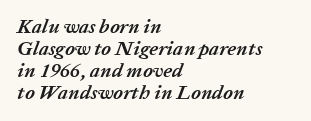
Q: Is the text bold? A: Yes.
Q: Is the text italic (slanted)? A: Yes, it leans right by about 20 degrees.
Q: Is the text underlined? A: No.
Q: How is the paragraph aligned? A: Left-aligned.
Q: Is the spacing between letters normal or unusually wide? A: Normal.
Q: Is the spacing between lines tight, normal or loose? A: Tight.
